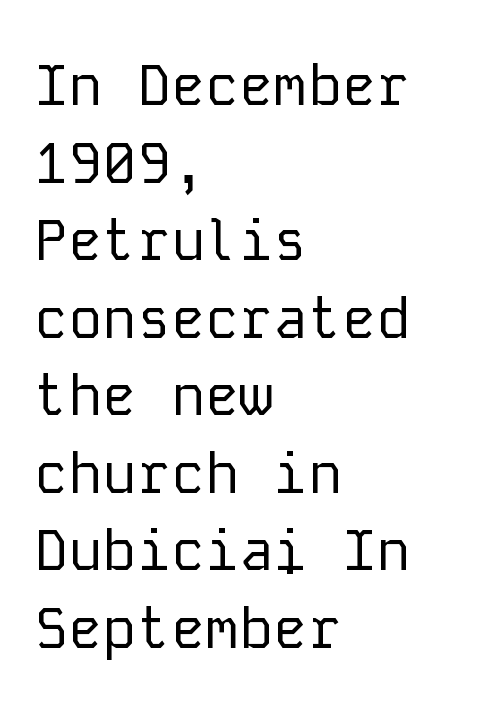
{"serif": "no", "italic": "no", "bold": "no", "weight": "regular", "width": "normal", "stroke_contrast": "low", "x_height": "medium", "monospaced": "yes", "underline": "no", "align": "left", "line_spacing": "normal", "line_spacing_ratio": 1.36, "letter_spacing": "normal", "letter_spacing_em": 0.0, "glyph_px": 57}
